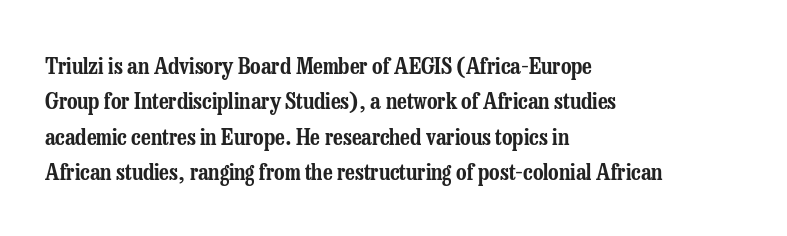
The image shows 23 px text type, upright; set left-aligned, normal line spacing (1.54x), normal letter spacing, not underlined.
